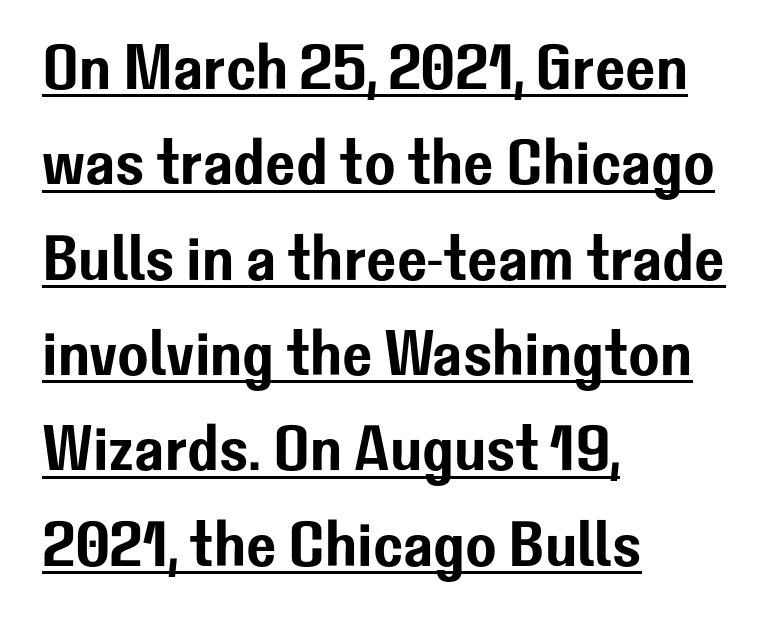
Q: Is the text italic (slanted)? A: No, it is upright.
Q: Is the typeface a serif or a sans-serif typeface? A: Sans-serif.
Q: Is the text underlined? A: Yes.
Q: How is the paragraph aligned? A: Left-aligned.
Q: Is the spacing between letters normal or unusually wide? A: Normal.
Q: Is the spacing between lines tight, normal or loose? A: Normal.
Q: Width (condensed, normal, or wide)? A: Normal.
Q: Stroke contrast? A: Low.
Q: x-height? A: Medium.
Q: Monospaced? A: No.
